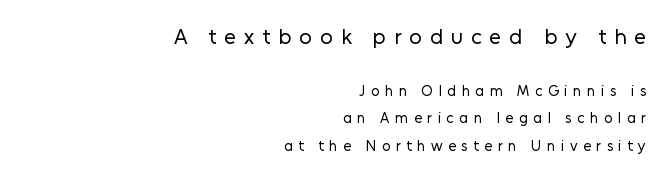
Short note: letters widely spaced. In CSS terms this would be text-align: right. Posture: upright roman. The foot of each line stays bare and open.
